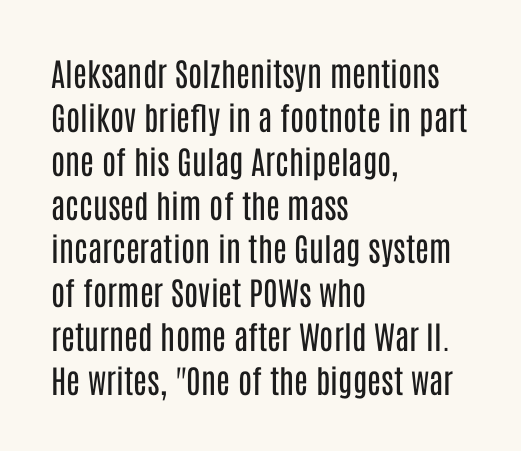
The image shows 32 px regular-weight, condensed sans-serif type, upright; set left-aligned, normal line spacing (1.37x), normal letter spacing, not underlined; low stroke contrast and a large x-height.
